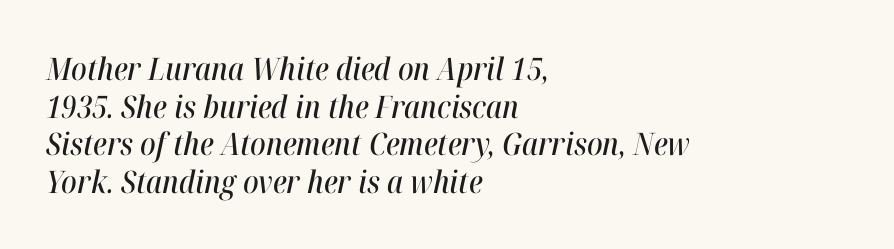
Q: Is the text italic (slanted)? A: Yes, it leans right by about 12 degrees.
Q: Is the text underlined? A: No.
Q: How is the paragraph aligned? A: Left-aligned.
Q: Is the spacing between letters normal or unusually wide? A: Normal.
Q: Width (condensed, normal, or wide)? A: Condensed.
Q: Stroke contrast? A: High.
Q: x-height? A: Medium.
Q: Monospaced? A: No.
